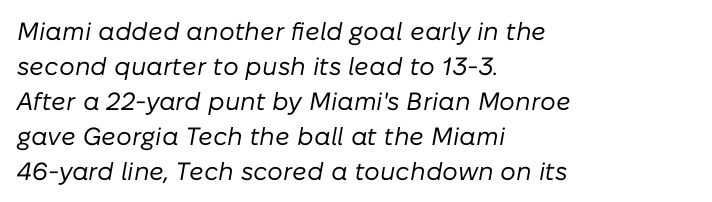
Q: Is the text bold? A: No.
Q: Is the text italic (slanted)? A: Yes, it leans right by about 10 degrees.
Q: Is the text underlined? A: No.
Q: How is the paragraph aligned? A: Left-aligned.
Q: Is the spacing between letters normal or unusually wide? A: Normal.
Q: Is the spacing between lines tight, normal or loose? A: Normal.
